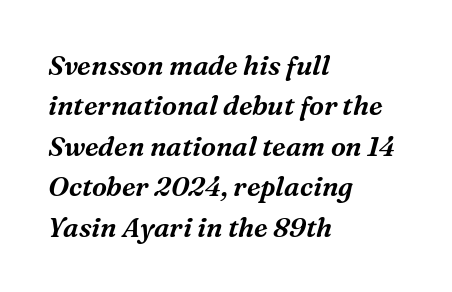
{"italic": "yes", "lean": "right", "slant_degrees": 16, "underline": "no", "align": "left", "line_spacing": "normal", "line_spacing_ratio": 1.5, "letter_spacing": "normal", "letter_spacing_em": 0.0, "glyph_px": 27}
